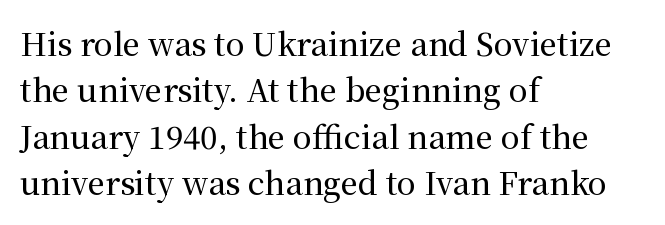
Q: Is the text italic (slanted)? A: No, it is upright.
Q: Is the typeface a serif or a sans-serif typeface? A: Serif.
Q: Is the text underlined? A: No.
Q: How is the paragraph aligned? A: Left-aligned.
Q: Is the spacing between letters normal or unusually wide? A: Normal.
Q: Is the spacing between lines tight, normal or loose? A: Normal.
Q: Width (condensed, normal, or wide)? A: Normal.
Q: Stroke contrast? A: Medium.
Q: x-height? A: Medium.
Q: Monospaced? A: No.
